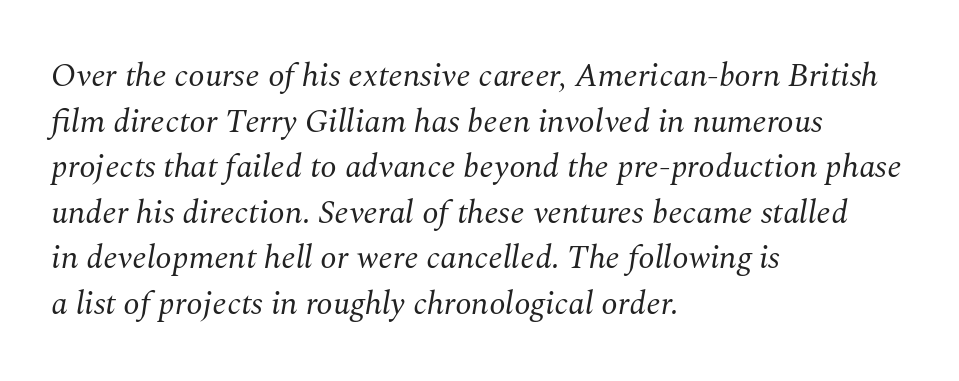
Letter spacing: default. Baseline-to-baseline distance is the conventional proportion of letter height. Descenders hang freely into open space. This sample has the flowing, uneven cadence of proportional lettering. Unbolded letterforms with no extra heft. A classic flush-left, rag-right setting is used for this passage.
